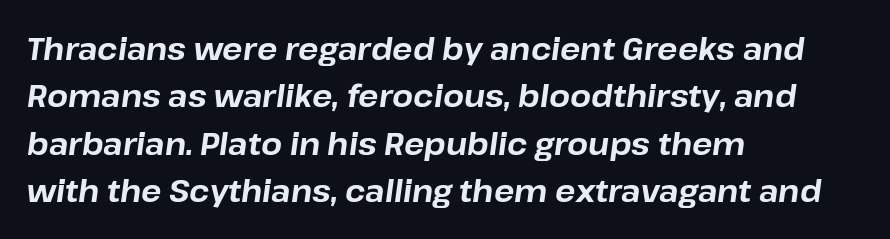
Baseline-to-baseline distance is the conventional proportion of letter height. The rendering uses a bold face; every stroke is thick and dark. The letters advance in unequal steps, a hallmark of proportional type. The font's italic variant was chosen for this text.
